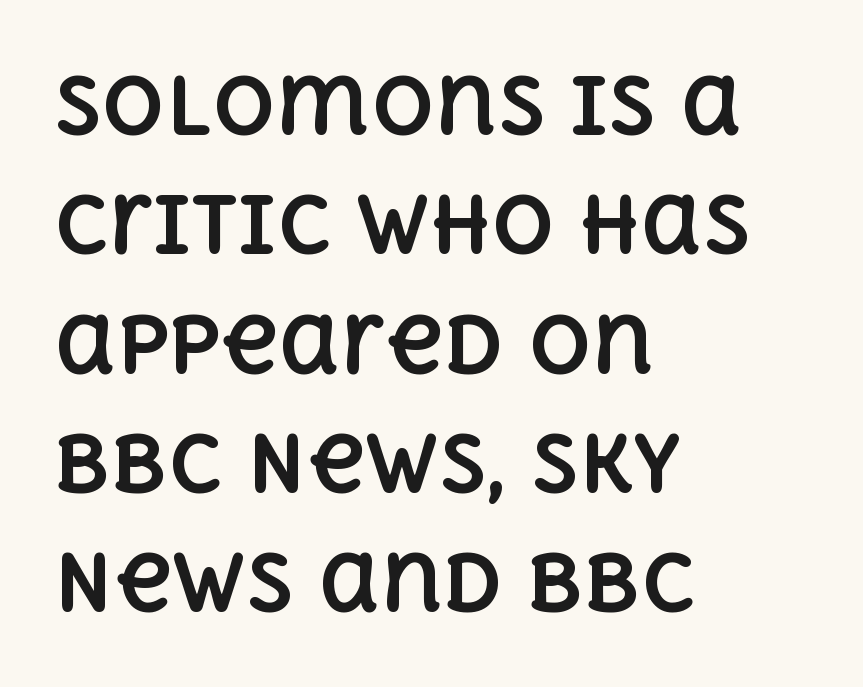
Unmarked baselines from the first word to the last. Nope, not italic — everything's standing straight. In terms of letterspacing, this is plain default setting. Short and long lines alike share a common starting point at left.
